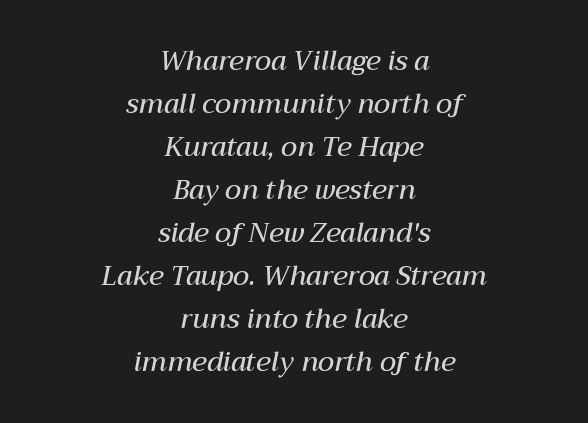
{"italic": "yes", "lean": "right", "slant_degrees": 12, "bold": "semi", "underline": "no", "align": "center", "line_spacing": "normal", "line_spacing_ratio": 1.59, "letter_spacing": "normal", "letter_spacing_em": 0.0, "glyph_px": 27}
